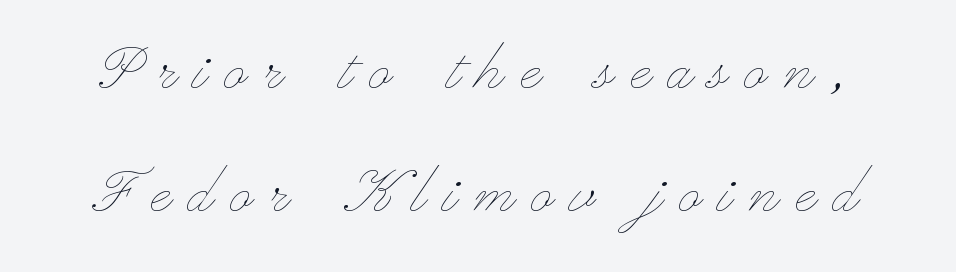
You could not count columns in this text — the font is proportionally spaced. Each word looks stretched out because of the extra space between its letters. The vertical gap from one line to the next is medium.
